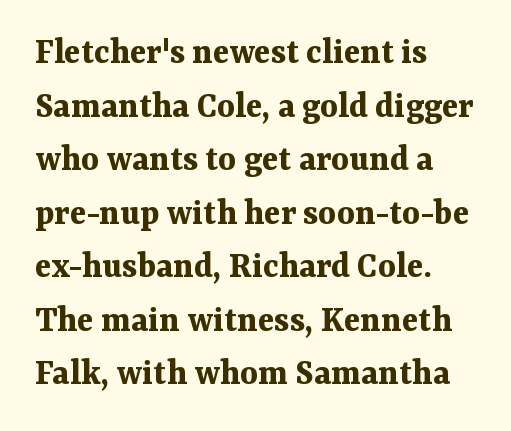
Q: Is the text bold? A: Yes.
Q: Is the text italic (slanted)? A: No, it is upright.
Q: Is the typeface a serif or a sans-serif typeface? A: Serif.
Q: Is the text underlined? A: No.
Q: How is the paragraph aligned? A: Left-aligned.
Q: Is the spacing between letters normal or unusually wide? A: Normal.
Q: Is the spacing between lines tight, normal or loose? A: Normal.
Q: Width (condensed, normal, or wide)? A: Normal.
Q: Stroke contrast? A: Medium.
Q: x-height? A: Medium.
Q: Monospaced? A: No.
